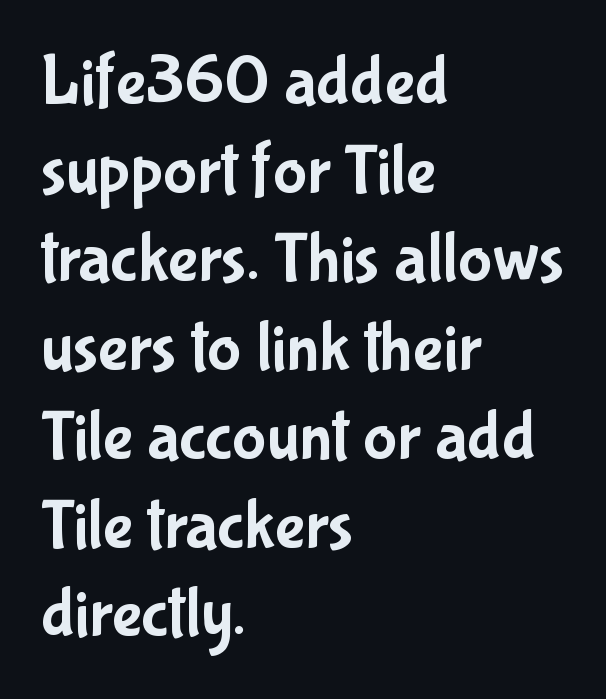
Notice how the passage keeps a crisp vertical edge on the left only. You could call the tracking neutral — neither tight nor loose. Each new line begins a customary step beneath the previous one. The letters advance in unequal steps, a hallmark of proportional type. A typesetter would mark this as roman, not italic.
